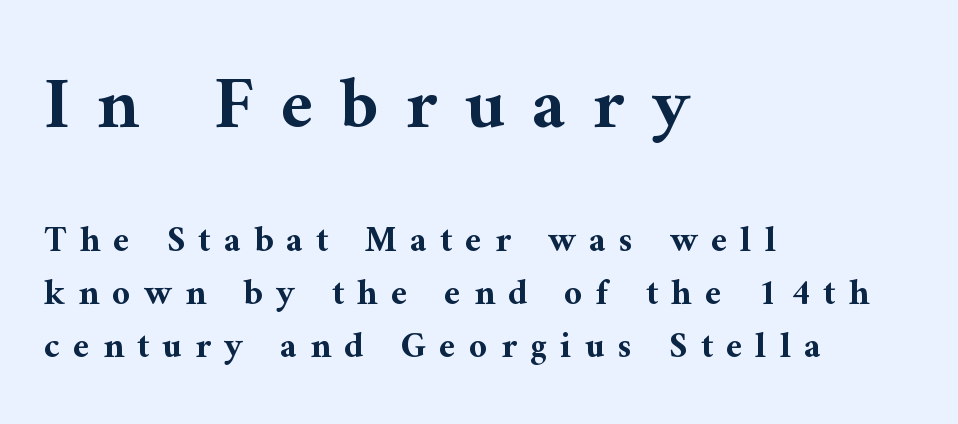
Q: Is the text bold? A: Yes.
Q: Is the text italic (slanted)? A: No, it is upright.
Q: Is the typeface a serif or a sans-serif typeface? A: Serif.
Q: Is the text underlined? A: No.
Q: How is the paragraph aligned? A: Left-aligned.
Q: Is the spacing between letters normal or unusually wide? A: Unusually wide.
Q: Is the spacing between lines tight, normal or loose? A: Normal.
Q: Which block of text is set in a larger size, the first (top) or the second (bottom)? A: The first (top) one.
Q: Width (condensed, normal, or wide)? A: Normal.
Q: Stroke contrast? A: Medium.
Q: x-height? A: Medium.
Q: Monospaced? A: No.
